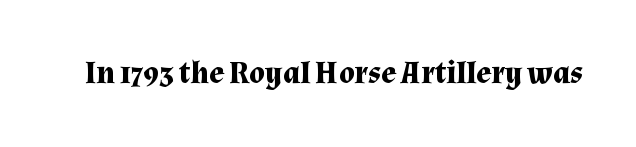
The image shows 31 px bold serif type, upright; set normal letter spacing, not underlined; medium stroke contrast and a medium x-height.
